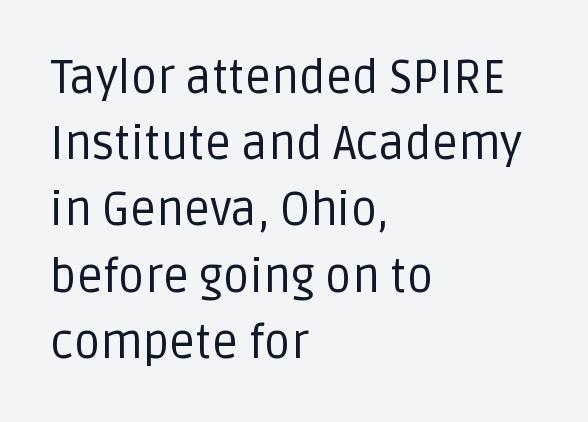
Is the stroke heavy? The answer is a plain regular-or-lighter. You could not count columns in this text — the font is proportionally spaced. Upright lettering throughout. The specimen omits any rule beneath the text block's lines. Classification — sans serif.
